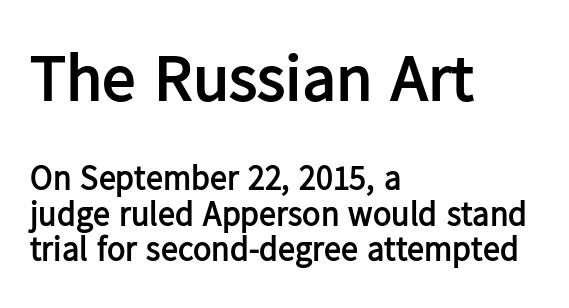
Q: Is the text bold? A: Yes.
Q: Is the text italic (slanted)? A: No, it is upright.
Q: Is the typeface a serif or a sans-serif typeface? A: Sans-serif.
Q: Is the text underlined? A: No.
Q: How is the paragraph aligned? A: Left-aligned.
Q: Is the spacing between letters normal or unusually wide? A: Normal.
Q: Is the spacing between lines tight, normal or loose? A: Tight.
Q: Which block of text is set in a larger size, the first (top) or the second (bottom)? A: The first (top) one.
Q: Width (condensed, normal, or wide)? A: Normal.
Q: Stroke contrast? A: Low.
Q: x-height? A: Medium.
Q: Monospaced? A: No.
